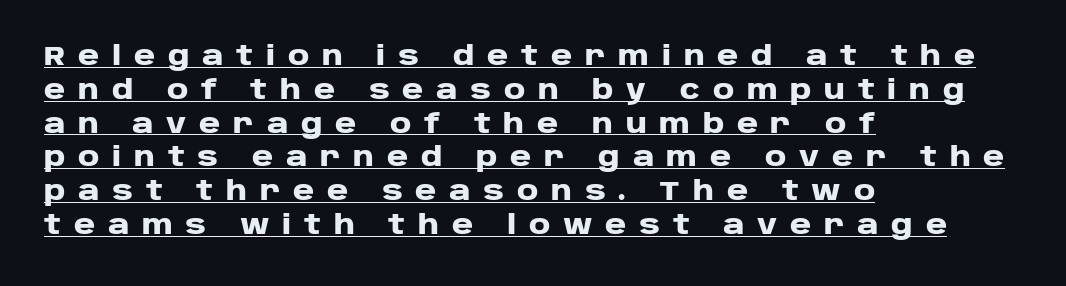
{"italic": "no", "bold": "yes", "underline": "yes", "align": "left", "line_spacing": "normal", "line_spacing_ratio": 1.3, "letter_spacing": "wide", "letter_spacing_em": 0.49, "glyph_px": 26}
